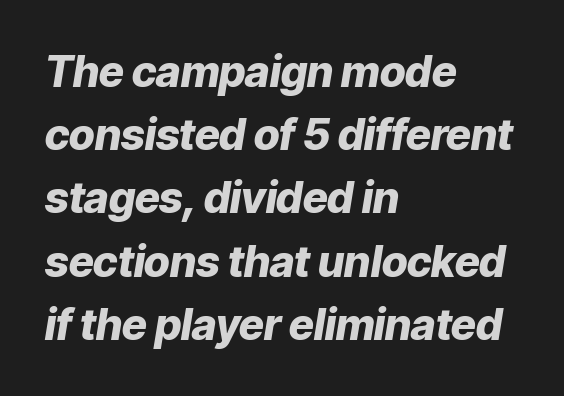
The letters advance in unequal steps, a hallmark of proportional type. Default kerning and tracking; the words read as compact shapes. This sample is left-justified, so line endings fall wherever the words run out. Evenly set lines give the paragraph a standard silhouette.
